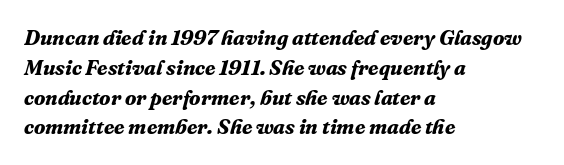
The image shows 21 px bold type, italic (leaning right); set left-aligned, normal line spacing (1.42x), normal letter spacing, not underlined.
